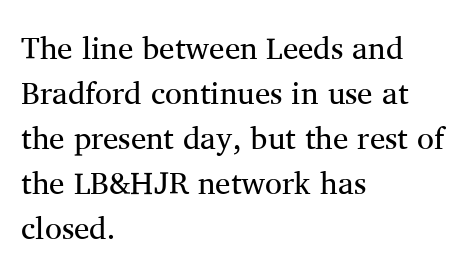
{"serif": "yes", "italic": "no", "bold": "no", "weight": "regular", "width": "normal", "stroke_contrast": "medium", "x_height": "medium", "monospaced": "no", "underline": "no", "align": "left", "line_spacing": "normal", "line_spacing_ratio": 1.45, "letter_spacing": "normal", "letter_spacing_em": 0.0, "glyph_px": 31}
